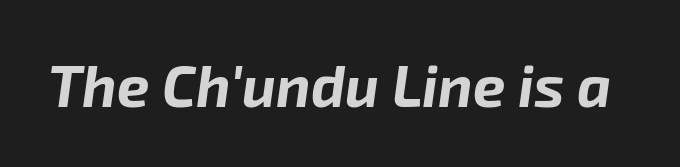
Q: Is the text bold? A: Yes.
Q: Is the text italic (slanted)? A: Yes, it leans right by about 8 degrees.
Q: Is the text underlined? A: No.
Q: Is the spacing between letters normal or unusually wide? A: Normal.
Q: Width (condensed, normal, or wide)? A: Normal.
Q: Stroke contrast? A: Low.
Q: x-height? A: Medium.
Q: Monospaced? A: No.
